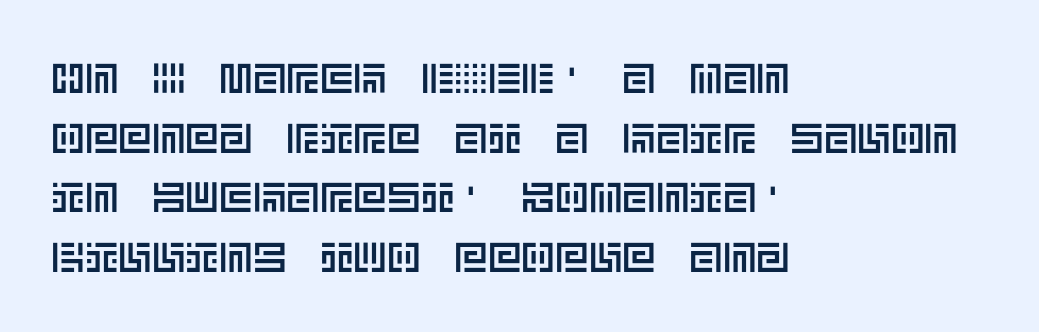
Tracking here is standard; glyphs follow each other at the usual distance. If you drew a line through each stem, it would be perfectly vertical. Letters rest on an invisible, unmarked baseline. Vertically, the passage feels balanced, rows spaced as you'd expect. Horizontal alignment here is leftward, the default for most running prose.
